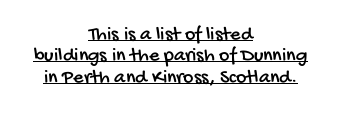
The image shows 20 px text type; set centered, tight line spacing (1.07x), normal letter spacing, underlined.
